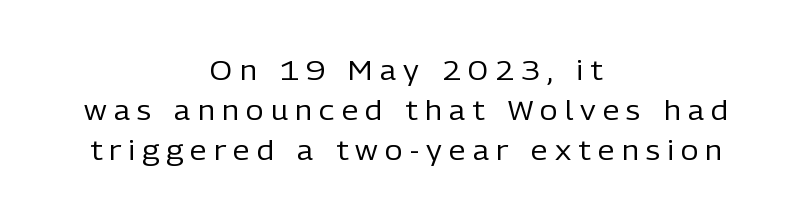
{"italic": "no", "bold": "no", "underline": "no", "align": "center", "line_spacing": "normal", "line_spacing_ratio": 1.48, "letter_spacing": "wide", "letter_spacing_em": 0.27, "glyph_px": 27}
